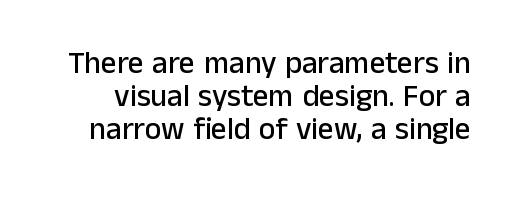
A typesetter would mark this as roman, not italic. The letters sit at their default tracking, neither squeezed nor spread. Font category for this specimen: sans-serif. Horizontal bands of white between lines are thin slivers.
